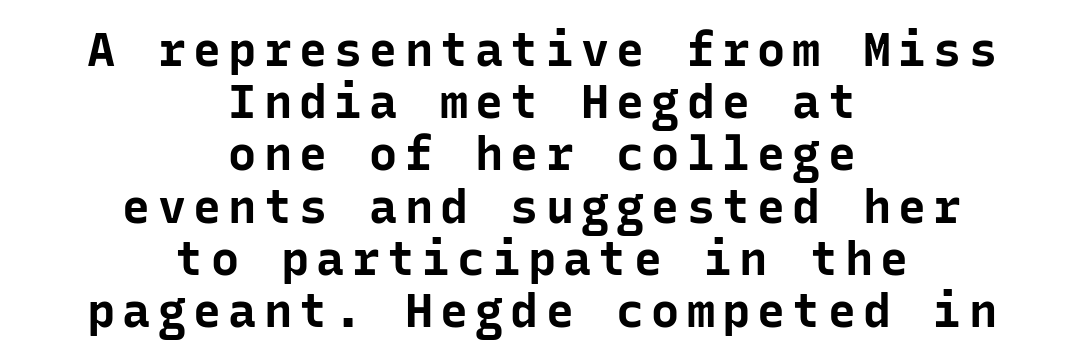
The image shows 47 px bold sans-serif type, upright, monospaced; set centered, tight line spacing (1.11x), not underlined; low stroke contrast and a medium x-height.
